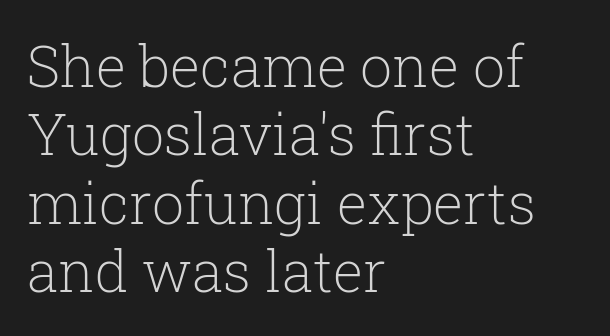
The glyphs in this specimen are seriffed. The letters stand straight up with perfectly vertical stems. What stands out about the letter spacing? Nothing — it is the standard amount. Looks like regular typesetting: each glyph gets only the width it needs. Stroke mass is kept to a normal reading level or below. Bare-footed words on every line.
